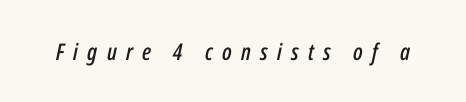
The image shows 23 px text type, italic (leaning right); set unusually wide letter spacing (+0.4 em), not underlined.
